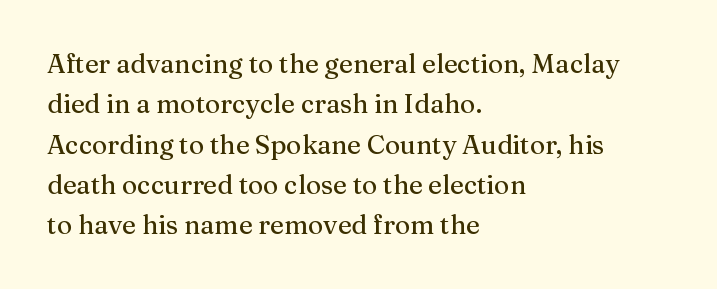
Q: Is the text italic (slanted)? A: No, it is upright.
Q: Is the text underlined? A: No.
Q: How is the paragraph aligned? A: Left-aligned.
Q: Is the spacing between letters normal or unusually wide? A: Normal.
Q: Is the spacing between lines tight, normal or loose? A: Normal.
